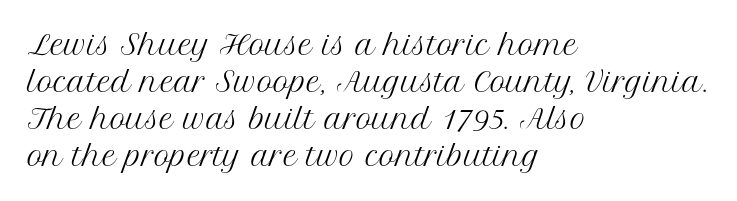
The image shows 27 px text type; set left-aligned, normal line spacing (1.37x), normal letter spacing, not underlined.
